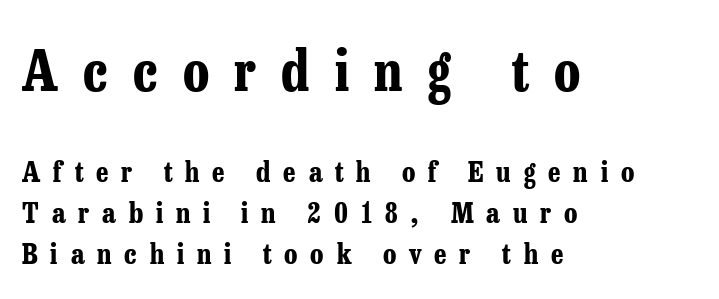
{"serif": "yes", "italic": "no", "bold": "yes", "weight": "bold", "width": "condensed", "stroke_contrast": "low", "x_height": "medium", "monospaced": "no", "underline": "no", "align": "left", "line_spacing": "normal", "line_spacing_ratio": 1.47, "letter_spacing": "wide", "letter_spacing_em": 0.46, "larger_block": "first", "size_ratio": 1.96, "glyph_px": 55}
